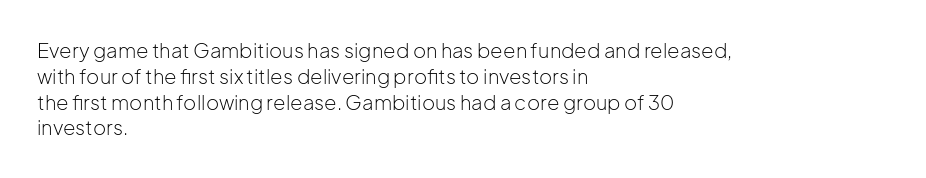
{"italic": "no", "bold": "no", "underline": "no", "align": "left", "line_spacing": "normal", "line_spacing_ratio": 1.29, "letter_spacing": "normal", "letter_spacing_em": 0.0, "glyph_px": 20}
